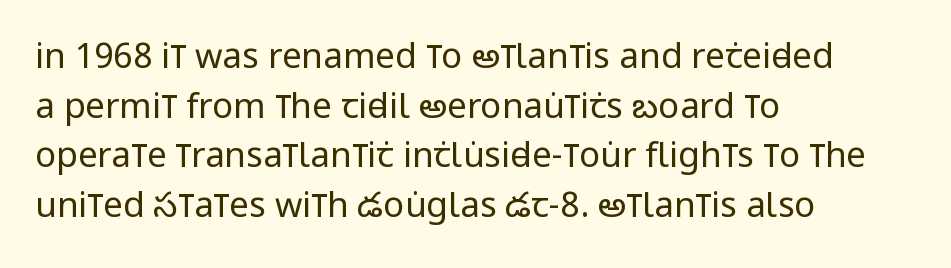
This rendering uses left alignment, leaving the right contour irregular. Each letter's strokes conclude bluntly, with no projecting serifs. Here the designer chose a conventional face with non-uniform glyph widths. The baseline area is clear. The weight tops out at a normal text grade. This block has exactly the height ordinary leading produces.
